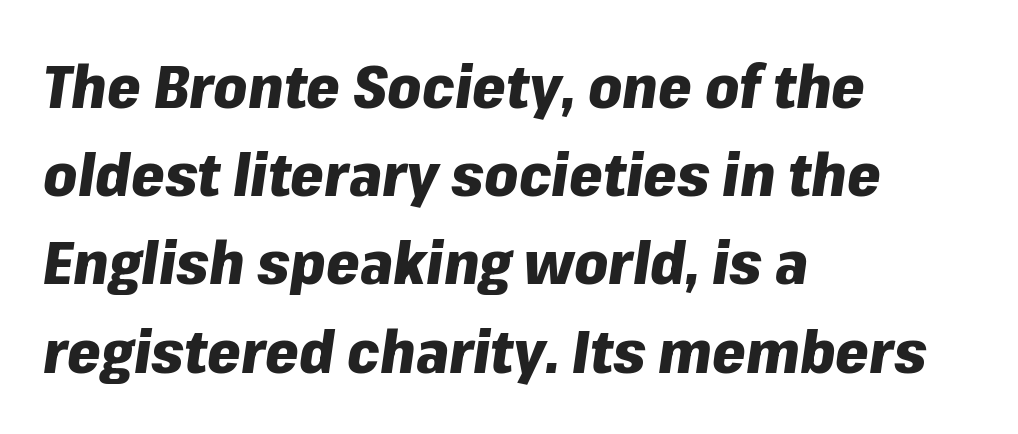
{"italic": "yes", "lean": "right", "slant_degrees": 8, "bold": "yes", "weight": "heavy", "width": "normal", "stroke_contrast": "low", "x_height": "medium", "monospaced": "no", "underline": "no", "align": "left", "line_spacing": "normal", "line_spacing_ratio": 1.47, "letter_spacing": "normal", "letter_spacing_em": 0.0, "glyph_px": 60}
